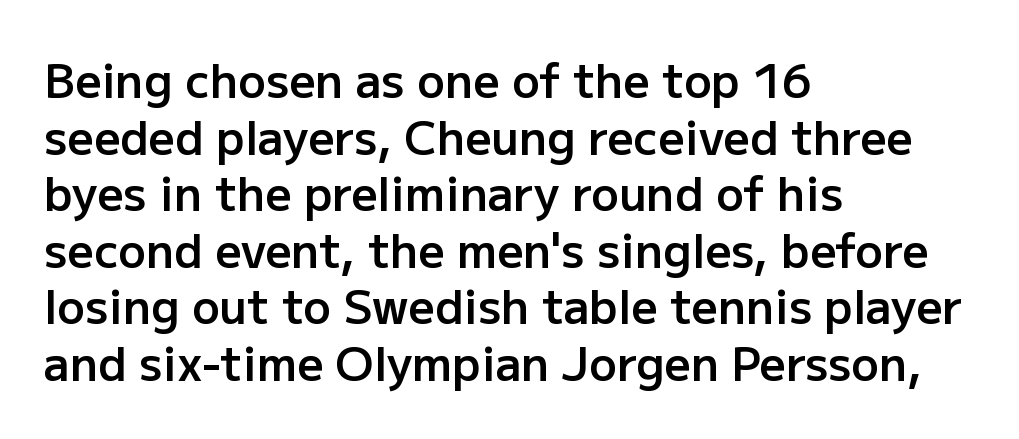
The image shows 46 px semibold sans-serif type, upright; set left-aligned, line spacing 1.23x, normal letter spacing, not underlined; low stroke contrast and a medium x-height.
